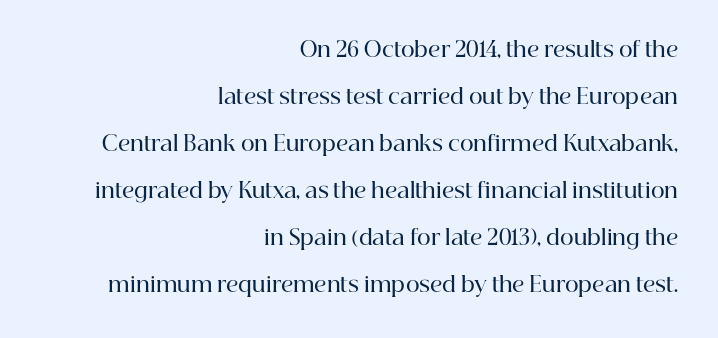
{"italic": "no", "bold": "semi", "underline": "no", "align": "right", "line_spacing": "loose", "line_spacing_ratio": 2.24, "letter_spacing": "normal", "letter_spacing_em": 0.0, "glyph_px": 21}
